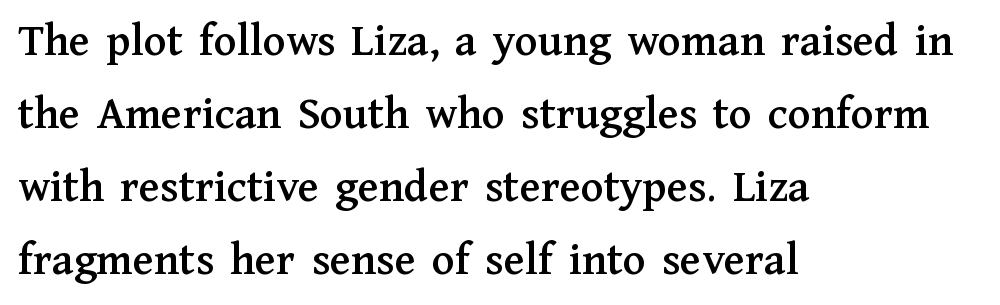
{"serif": "yes", "italic": "no", "width": "normal", "stroke_contrast": "medium", "x_height": "medium", "monospaced": "no", "underline": "no", "align": "left", "line_spacing": "normal", "line_spacing_ratio": 1.55, "letter_spacing": "normal", "letter_spacing_em": 0.0, "glyph_px": 47}
